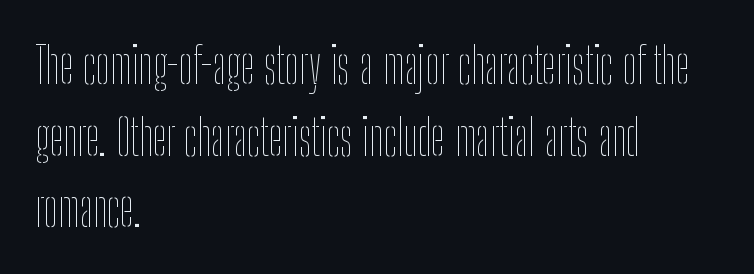
The image shows 49 px thin, condensed type, upright; set left-aligned, normal line spacing (1.46x), normal letter spacing, not underlined; low stroke contrast and a medium x-height.
